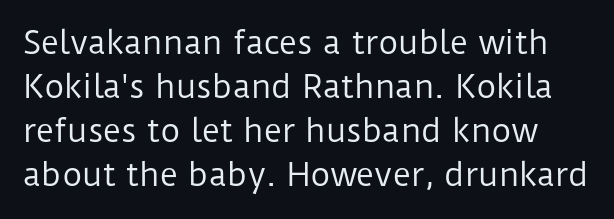
These glyphs show unthickened strokes, regular width or finer. Each row of text sits above clean, open space. Every stem runs plumb, perpendicular to the baseline. The rows are spaced the way most documents space them. Nobody touched the tracking dial on this one.
